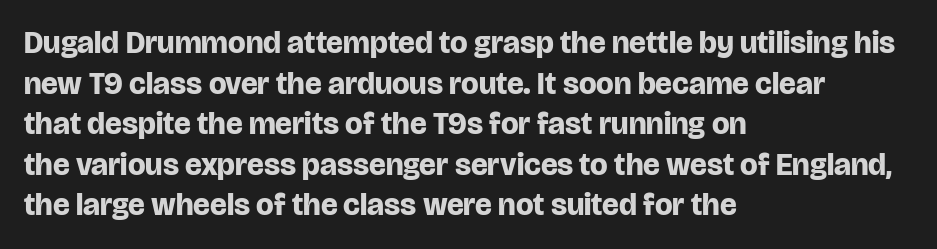
Q: Is the text bold? A: Yes.
Q: Is the text italic (slanted)? A: No, it is upright.
Q: Is the typeface a serif or a sans-serif typeface? A: Sans-serif.
Q: Is the text underlined? A: No.
Q: How is the paragraph aligned? A: Left-aligned.
Q: Is the spacing between letters normal or unusually wide? A: Normal.
Q: Is the spacing between lines tight, normal or loose? A: Normal.
Q: Width (condensed, normal, or wide)? A: Normal.
Q: Stroke contrast? A: Low.
Q: x-height? A: Large.
Q: Monospaced? A: No.
